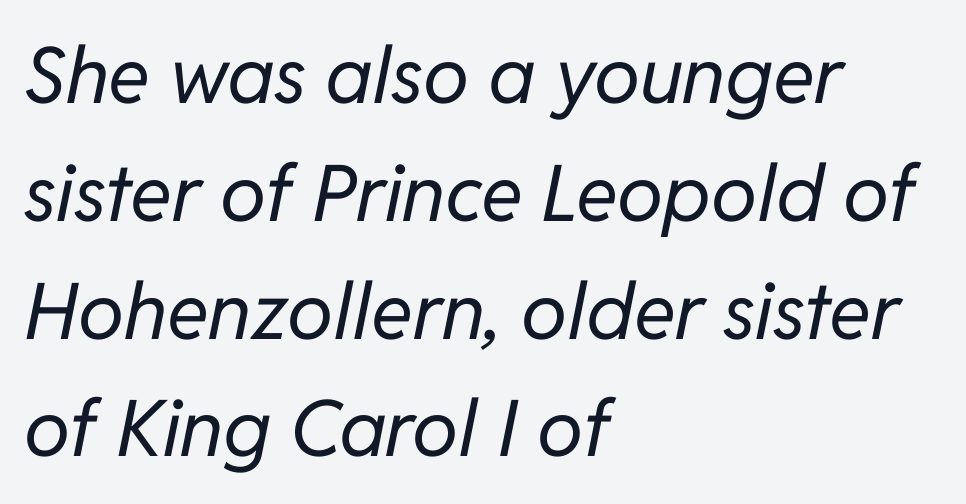
Q: Is the text bold? A: No.
Q: Is the text italic (slanted)? A: Yes, it leans right by about 11 degrees.
Q: Is the text underlined? A: No.
Q: How is the paragraph aligned? A: Left-aligned.
Q: Is the spacing between letters normal or unusually wide? A: Normal.
Q: Is the spacing between lines tight, normal or loose? A: Normal.
Q: Width (condensed, normal, or wide)? A: Normal.
Q: Stroke contrast? A: Low.
Q: x-height? A: Medium.
Q: Monospaced? A: No.
